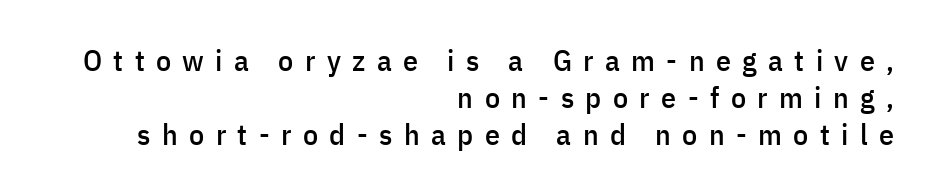
The image shows 30 px condensed sans-serif type, upright; set right-aligned, line spacing 1.24x, unusually wide letter spacing (+0.38 em), not underlined; low stroke contrast and a medium x-height.
